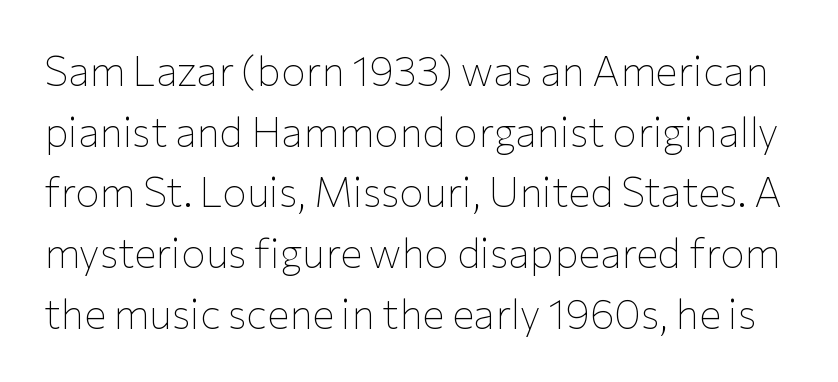
The image shows 41 px thin sans-serif type, upright; set normal line spacing (1.48x), normal letter spacing, not underlined; low stroke contrast and a medium x-height.
